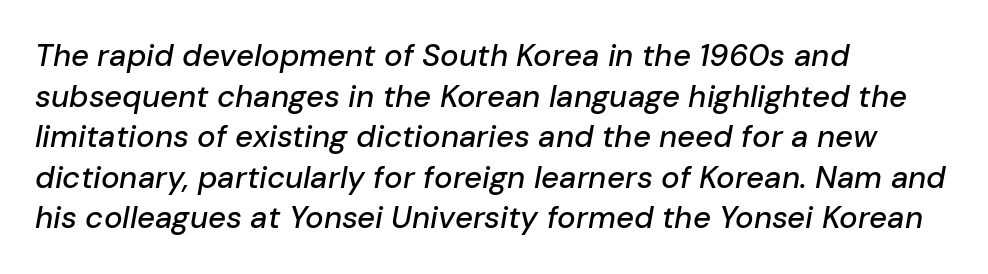
The image shows 31 px text type, italic (leaning right); set left-aligned, normal line spacing (1.31x), normal letter spacing, not underlined; low stroke contrast and a medium x-height.
